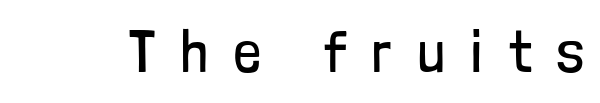
Q: Is the text bold? A: No.
Q: Is the text italic (slanted)? A: No, it is upright.
Q: Is the typeface a serif or a sans-serif typeface? A: Sans-serif.
Q: Is the text underlined? A: No.
Q: Is the spacing between letters normal or unusually wide? A: Unusually wide.
Q: Width (condensed, normal, or wide)? A: Condensed.
Q: Stroke contrast? A: Low.
Q: x-height? A: Medium.
Q: Monospaced? A: No.
